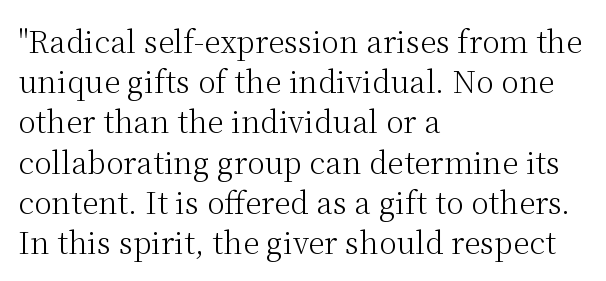
This is the regular roman posture of the typeface. No word sits above an underline. Does extra space separate the letters? No, they use regular spacing. Here the designer chose a conventional face with non-uniform glyph widths. The type family on display is of the serif kind.
